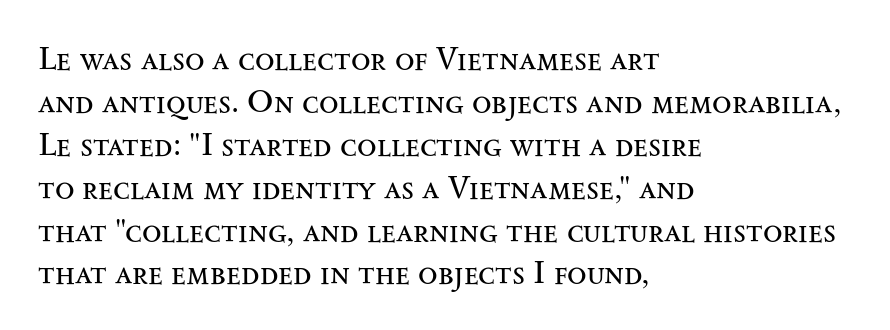
The image shows 32 px regular-weight, wide serif type, upright; set left-aligned, normal line spacing (1.34x), normal letter spacing, not underlined; medium stroke contrast and a small x-height.
